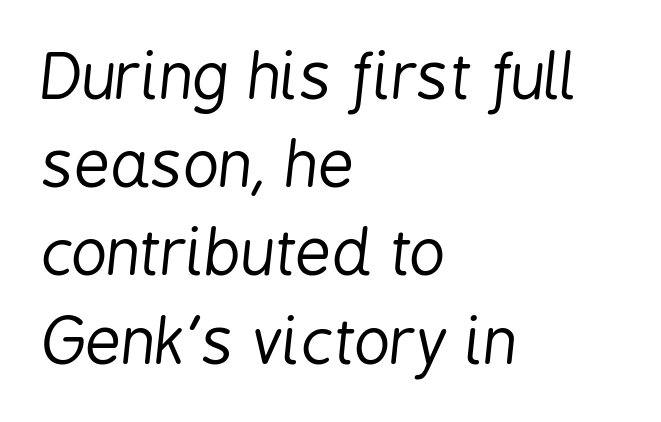
The image shows 63 px regular-weight, condensed type, italic (leaning right); set left-aligned, normal line spacing (1.4x), normal letter spacing, not underlined; low stroke contrast and a medium x-height.
